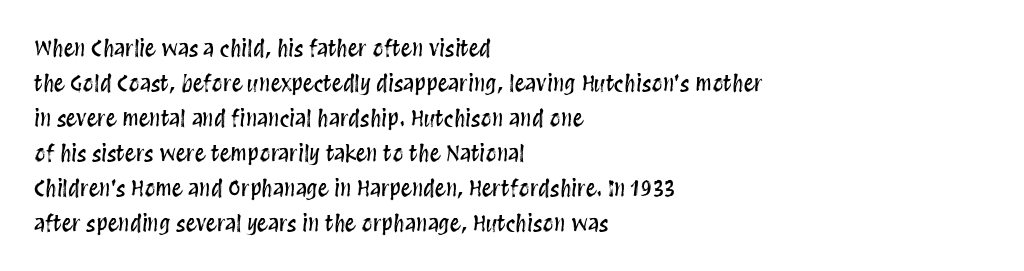
The vertical gap from one line to the next is medium. In terms of posture, this sample is upright. The ragged edge is on the right, which tells us the setting is flush left. Look at the tracking — it's just the regular setting, nothing added. Only glyphs here, with clear space below each row.
